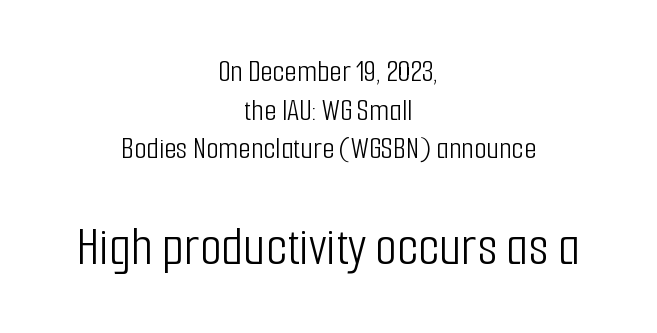
The image shows 56 px light, condensed sans-serif type, upright; set centered, line spacing 1.21x, normal letter spacing, not underlined; the second (bottom) block is 1.75x larger; low stroke contrast and a medium x-height.
